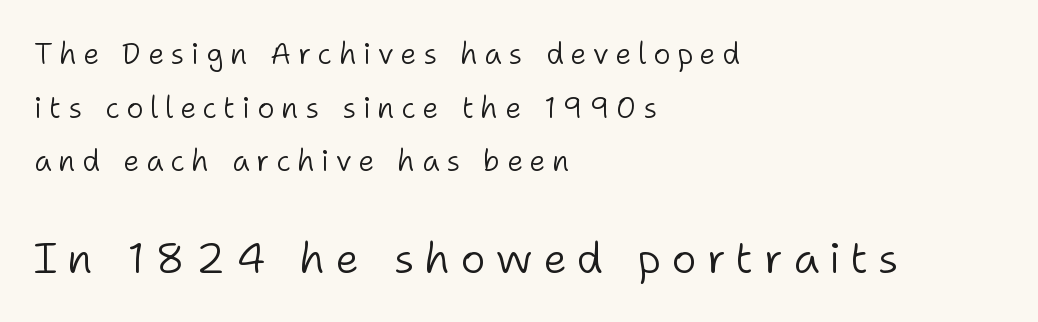
{"serif": "no", "italic": "no", "bold": "no", "weight": "light", "width": "normal", "stroke_contrast": "low", "x_height": "medium", "monospaced": "no", "underline": "no", "align": "left", "line_spacing_ratio": 1.85, "letter_spacing": "wide", "letter_spacing_em": 0.23, "larger_block": "second", "size_ratio": 1.48, "glyph_px": 43}
